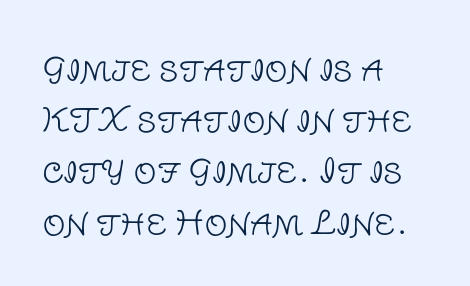
Think of a printed novel: that variable character pitch is what you see here. If you drew a ruler down the left edge, every line would touch it. This rendering features lettering with no underline. A light-to-regular cut is what we see here.
